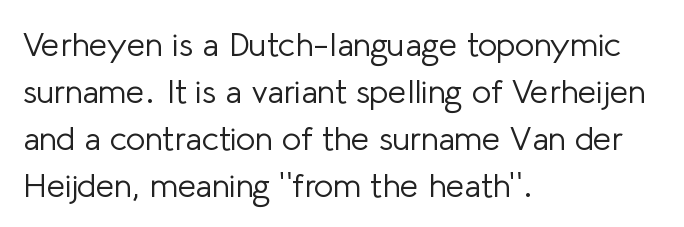
The image shows 33 px light sans-serif type, upright; set left-aligned, normal line spacing (1.42x), normal letter spacing, not underlined; low stroke contrast and a medium x-height.
